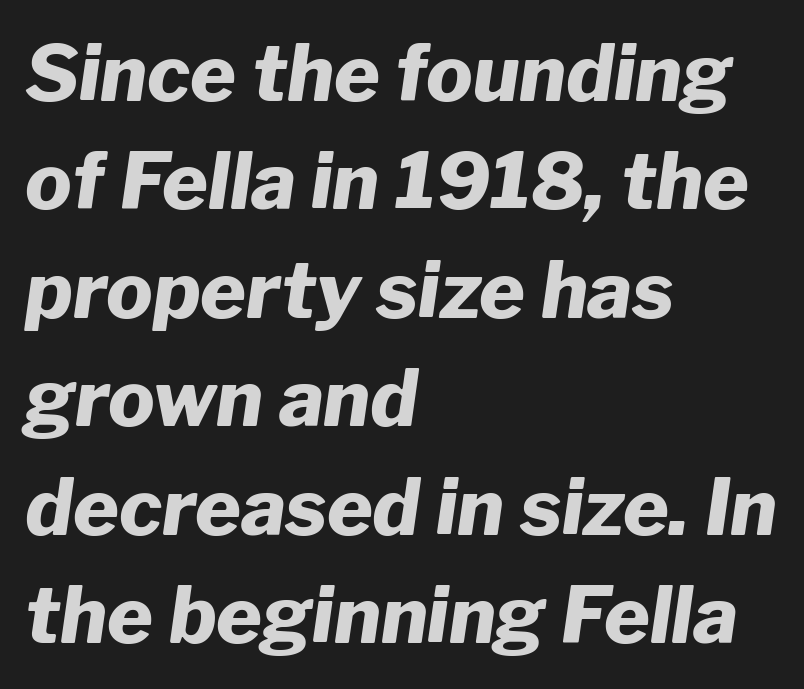
Each word holds together tightly as a unit, with standard inter-letter gaps. The font's italic variant was chosen for this text. The passage shown is typed in a proportional face where columns would drift. Horizontal bands of white between lines are of average thickness. As a designer I'd log this as weight 700, bold.
